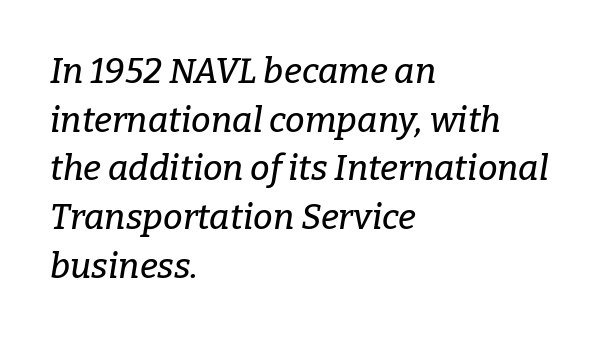
{"serif": "yes", "italic": "yes", "lean": "right", "slant_degrees": 9, "width": "normal", "stroke_contrast": "low", "x_height": "medium", "monospaced": "no", "underline": "no", "align": "left", "line_spacing": "normal", "line_spacing_ratio": 1.39, "letter_spacing": "normal", "letter_spacing_em": 0.0, "glyph_px": 35}
